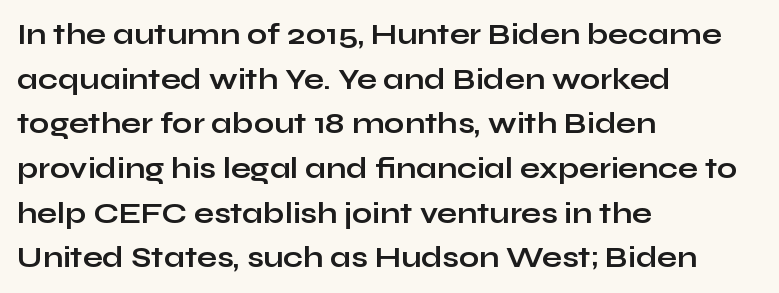
Q: Is the text bold? A: Yes.
Q: Is the text italic (slanted)? A: No, it is upright.
Q: Is the typeface a serif or a sans-serif typeface? A: Sans-serif.
Q: Is the text underlined? A: No.
Q: How is the paragraph aligned? A: Left-aligned.
Q: Is the spacing between letters normal or unusually wide? A: Normal.
Q: Is the spacing between lines tight, normal or loose? A: Normal.
Q: Width (condensed, normal, or wide)? A: Wide.
Q: Stroke contrast? A: Low.
Q: x-height? A: Medium.
Q: Monospaced? A: No.
